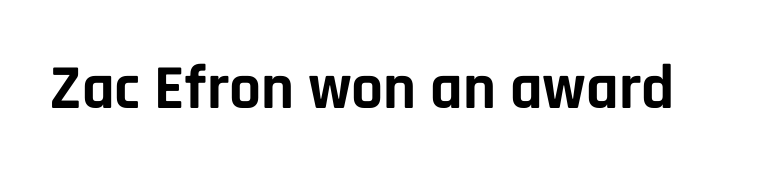
Look at the bottom of the vertical strokes: they stop flat, with no serifs. Plenty of ink on the page — the face is bold. Plain, unruled lines of type. Think of a printed novel: that variable character pitch is what you see here. Short note: letters normally spaced. Italic? Not at all — the glyphs are vertical.
